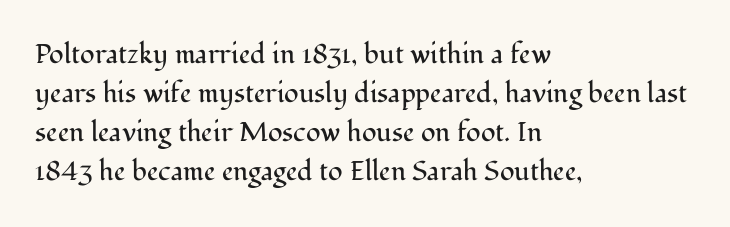
The image shows 27 px text type, upright; set left-aligned, normal line spacing (1.45x), normal letter spacing, not underlined.
